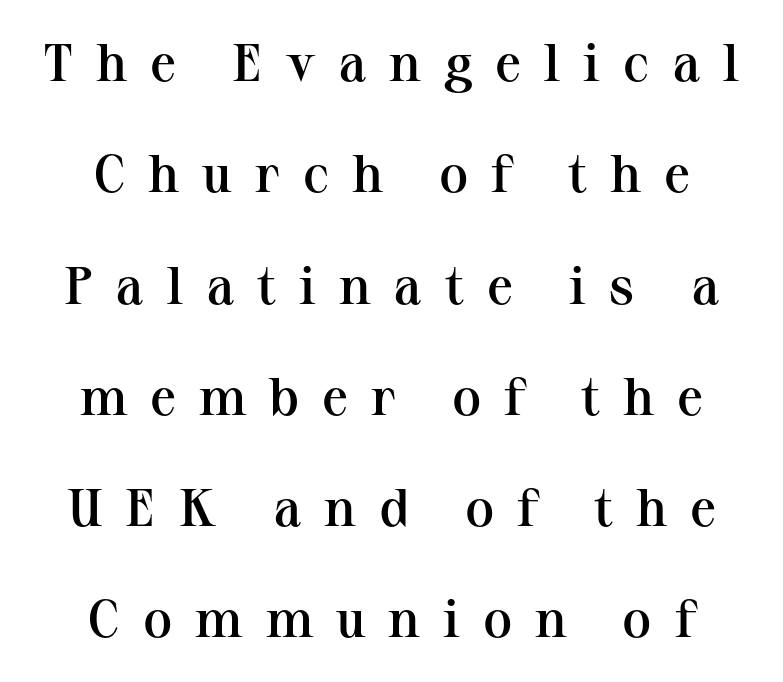
I'd describe the lettering as semibold — firm but not a full bold. Typeset on center — no edge is straight. The typeface chosen for these lines features serifs. This block would shrink considerably if given ordinary leading; it's expanded now. Students, note that the glyphs here are deliberately spaced far apart. The letters stand upright; this is a roman face.
